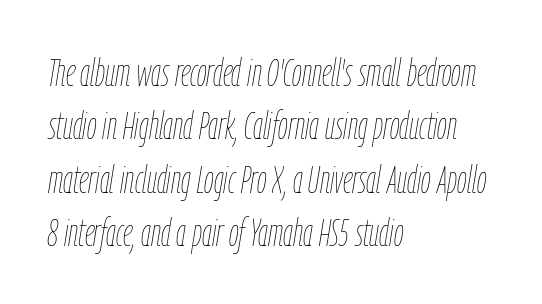
Q: Is the text bold? A: No.
Q: Is the text italic (slanted)? A: Yes, it leans right by about 9 degrees.
Q: Is the text underlined? A: No.
Q: How is the paragraph aligned? A: Left-aligned.
Q: Is the spacing between letters normal or unusually wide? A: Normal.
Q: Is the spacing between lines tight, normal or loose? A: Normal.
Q: Width (condensed, normal, or wide)? A: Condensed.
Q: Stroke contrast? A: Low.
Q: x-height? A: Medium.
Q: Monospaced? A: No.
